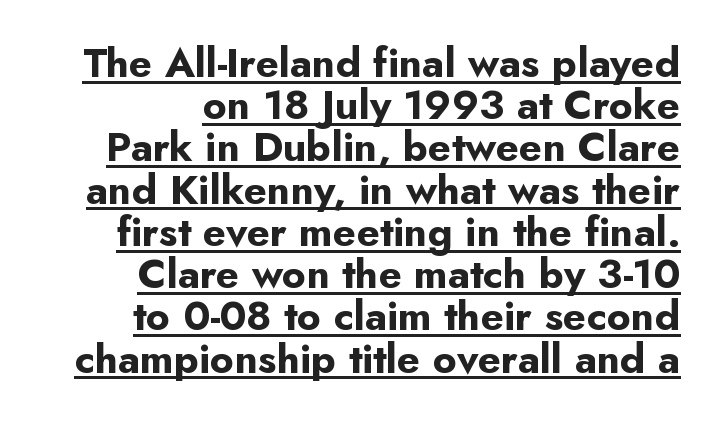
Q: Is the text bold? A: Yes.
Q: Is the text italic (slanted)? A: No, it is upright.
Q: Is the typeface a serif or a sans-serif typeface? A: Sans-serif.
Q: Is the text underlined? A: Yes.
Q: How is the paragraph aligned? A: Right-aligned.
Q: Is the spacing between letters normal or unusually wide? A: Normal.
Q: Is the spacing between lines tight, normal or loose? A: Tight.
Q: Width (condensed, normal, or wide)? A: Normal.
Q: Stroke contrast? A: Low.
Q: x-height? A: Small.
Q: Monospaced? A: No.
